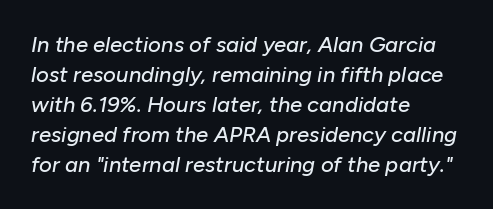
The image shows 22 px text type, italic (leaning right); set left-aligned, normal line spacing (1.36x), normal letter spacing, not underlined.
